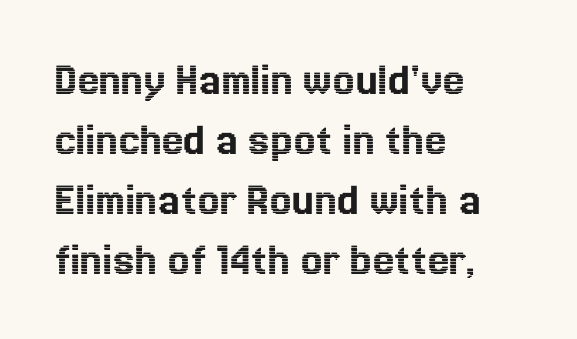
Q: Is the text italic (slanted)? A: No, it is upright.
Q: Is the text underlined? A: No.
Q: How is the paragraph aligned? A: Left-aligned.
Q: Is the spacing between letters normal or unusually wide? A: Normal.
Q: Is the spacing between lines tight, normal or loose? A: Normal.
Q: Width (condensed, normal, or wide)? A: Normal.
Q: x-height? A: Medium.
Q: Monospaced? A: No.
